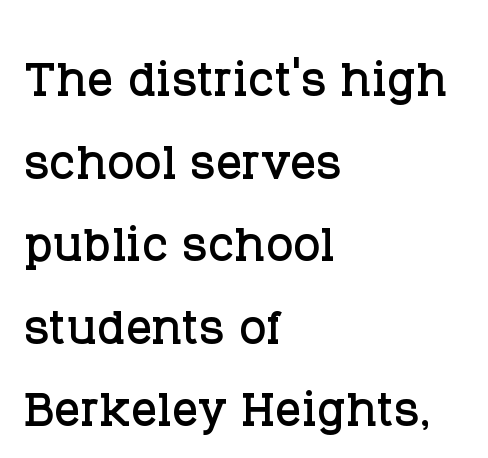
{"serif": "yes", "italic": "no", "width": "normal", "stroke_contrast": "low", "x_height": "large", "monospaced": "no", "underline": "no", "align": "left", "line_spacing": "normal", "line_spacing_ratio": 1.27, "letter_spacing": "normal", "letter_spacing_em": 0.0, "glyph_px": 65}
